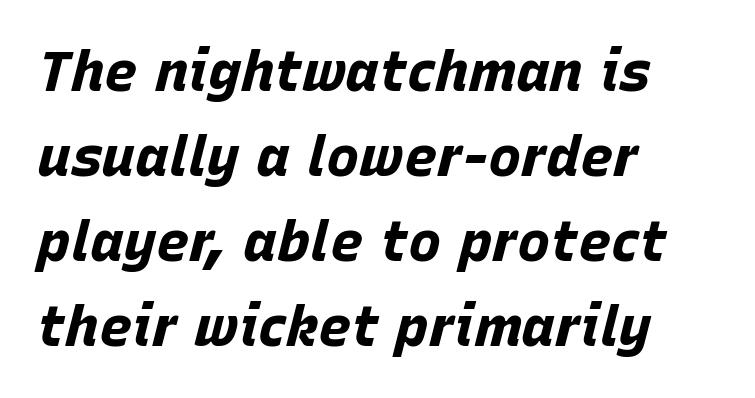
The image shows 56 px bold type, italic (leaning right); set left-aligned, normal line spacing (1.52x), normal letter spacing, not underlined; low stroke contrast and a large x-height.
